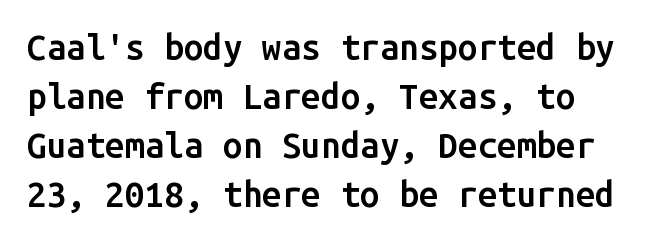
Q: Is the text bold? A: Semi-bold.
Q: Is the text italic (slanted)? A: No, it is upright.
Q: Is the typeface a serif or a sans-serif typeface? A: Sans-serif.
Q: Is the text underlined? A: No.
Q: How is the paragraph aligned? A: Left-aligned.
Q: Is the spacing between letters normal or unusually wide? A: Normal.
Q: Is the spacing between lines tight, normal or loose? A: Normal.
Q: Width (condensed, normal, or wide)? A: Normal.
Q: Stroke contrast? A: Low.
Q: x-height? A: Medium.
Q: Monospaced? A: Yes.
